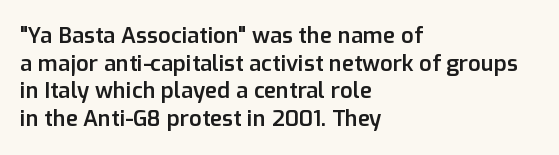
Q: Is the text bold? A: Semi-bold.
Q: Is the text italic (slanted)? A: No, it is upright.
Q: Is the text underlined? A: No.
Q: How is the paragraph aligned? A: Left-aligned.
Q: Is the spacing between letters normal or unusually wide? A: Normal.
Q: Is the spacing between lines tight, normal or loose? A: Normal.
